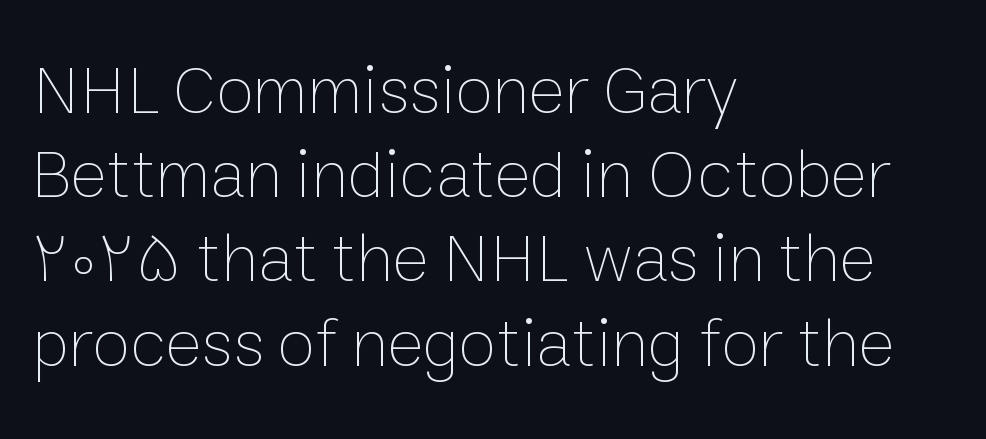
{"italic": "no", "bold": "no", "weight": "thin", "width": "normal", "stroke_contrast": "low", "x_height": "medium", "monospaced": "no", "underline": "no", "align": "left", "line_spacing_ratio": 1.22, "letter_spacing": "normal", "letter_spacing_em": 0.0, "glyph_px": 69}
